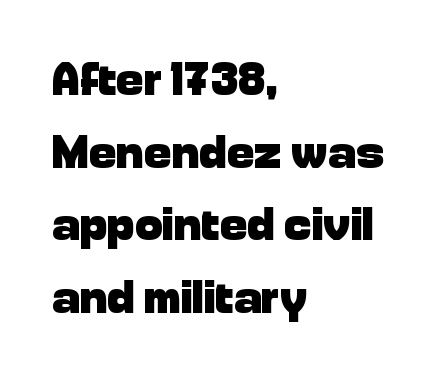
The image shows 46 px heavy sans-serif type, upright; set left-aligned, normal line spacing (1.58x), normal letter spacing, not underlined; low stroke contrast and a medium x-height.
